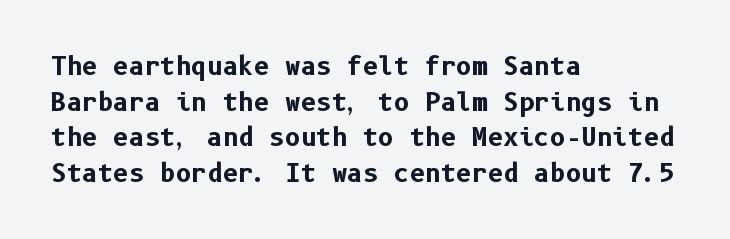
Q: Is the text bold? A: Yes.
Q: Is the text italic (slanted)? A: No, it is upright.
Q: Is the text underlined? A: No.
Q: How is the paragraph aligned? A: Left-aligned.
Q: Is the spacing between letters normal or unusually wide? A: Normal.
Q: Is the spacing between lines tight, normal or loose? A: Normal.
